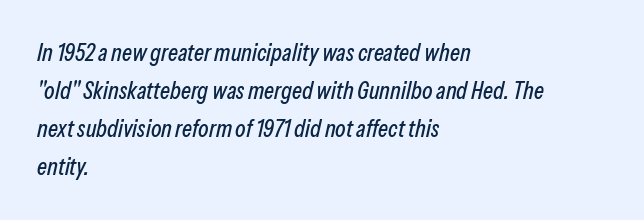
{"italic": "yes", "lean": "right", "slant_degrees": 13, "underline": "no", "align": "left", "line_spacing": "normal", "line_spacing_ratio": 1.58, "letter_spacing": "normal", "letter_spacing_em": 0.0, "glyph_px": 24}
